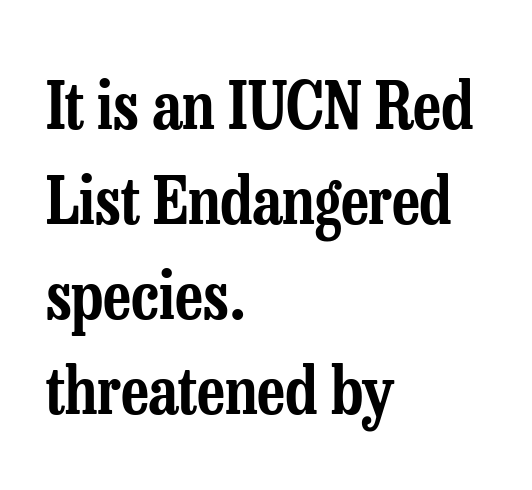
Q: Is the text italic (slanted)? A: No, it is upright.
Q: Is the typeface a serif or a sans-serif typeface? A: Serif.
Q: Is the text underlined? A: No.
Q: How is the paragraph aligned? A: Left-aligned.
Q: Is the spacing between letters normal or unusually wide? A: Normal.
Q: Is the spacing between lines tight, normal or loose? A: Normal.
Q: Width (condensed, normal, or wide)? A: Condensed.
Q: Stroke contrast? A: Low.
Q: x-height? A: Medium.
Q: Monospaced? A: No.
